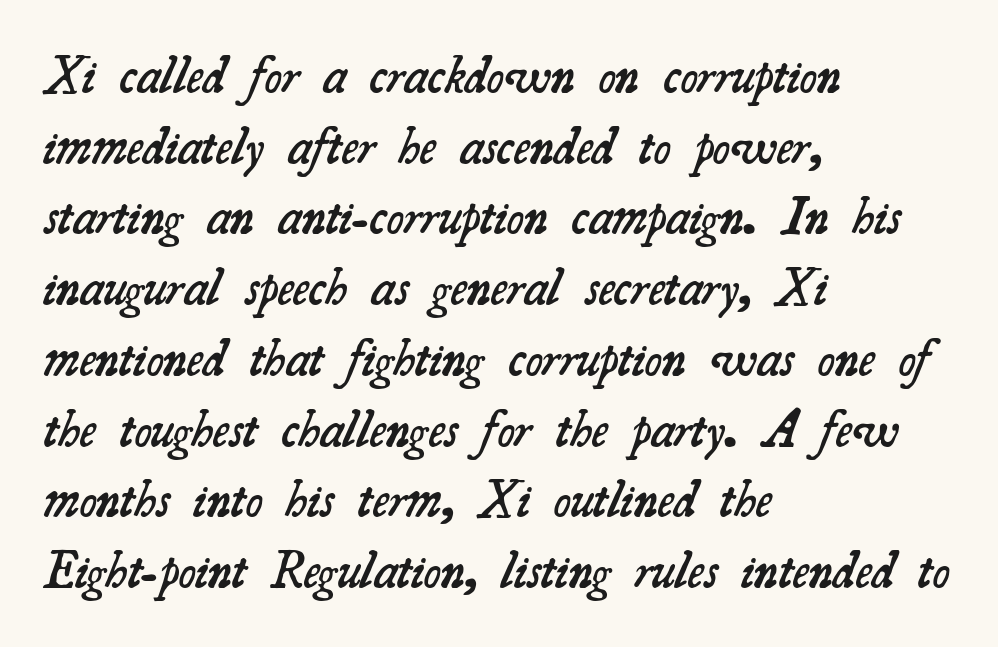
{"serif": "yes", "bold": "semi", "weight": "semibold", "width": "normal", "stroke_contrast": "medium", "x_height": "small", "monospaced": "no", "underline": "no", "align": "left", "line_spacing": "normal", "line_spacing_ratio": 1.36, "letter_spacing": "normal", "letter_spacing_em": 0.0, "glyph_px": 52}
